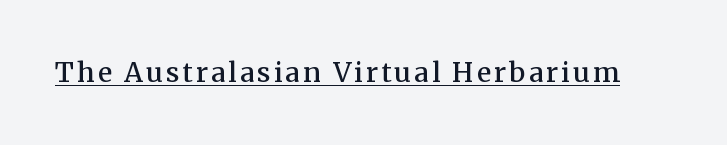
The image shows 27 px text type, upright; set underlined.
